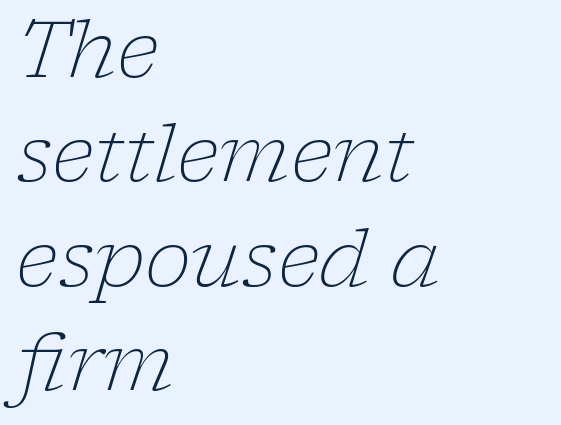
Typeset ragged right — the left edge is the straight one. Caption: face not bold, strokes unweighted. These lines are composed in type with serifs. The axis of the letterforms is tilted away from vertical. This sample has the flowing, uneven cadence of proportional lettering. The face used here is rendered with its standard letterfit.
